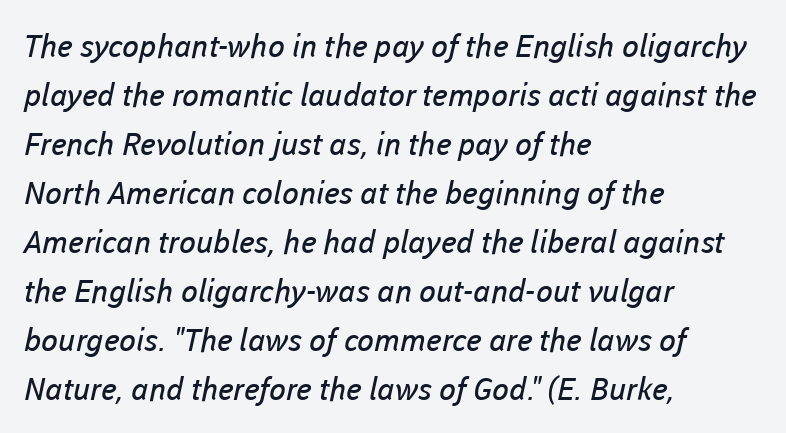
Q: Is the text bold? A: No.
Q: Is the typeface a serif or a sans-serif typeface? A: Sans-serif.
Q: Is the text underlined? A: No.
Q: How is the paragraph aligned? A: Left-aligned.
Q: Is the spacing between letters normal or unusually wide? A: Normal.
Q: Is the spacing between lines tight, normal or loose? A: Normal.
Q: Width (condensed, normal, or wide)? A: Normal.
Q: Stroke contrast? A: Low.
Q: x-height? A: Medium.
Q: Monospaced? A: No.
